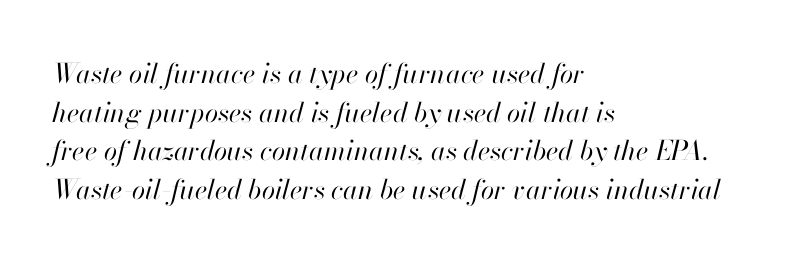
Q: Is the text bold? A: No.
Q: Is the text italic (slanted)? A: Yes, it leans right by about 13 degrees.
Q: Is the text underlined? A: No.
Q: How is the paragraph aligned? A: Left-aligned.
Q: Is the spacing between letters normal or unusually wide? A: Normal.
Q: Is the spacing between lines tight, normal or loose? A: Normal.
